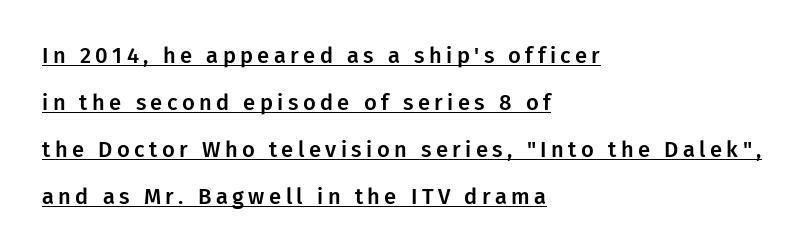
Substantial extra tracking has been applied to these lines. All the whitespace from short lines collects on the right. This sample carries an underscore along the baseline area. How would I describe the line gaps? Wide and relaxed. A typesetter would mark this as roman, not italic.
